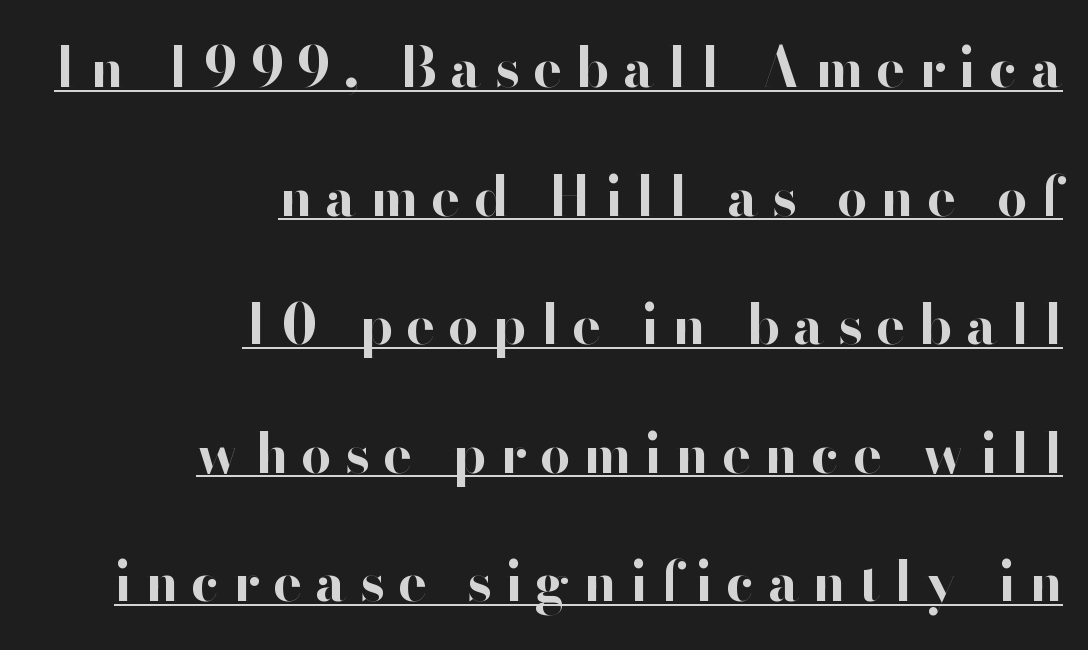
{"serif": "no", "italic": "no", "bold": "yes", "weight": "bold", "width": "normal", "stroke_contrast": "high", "x_height": "small", "monospaced": "no", "underline": "yes", "align": "right", "line_spacing": "loose", "line_spacing_ratio": 2.38, "letter_spacing": "wide", "letter_spacing_em": 0.25, "glyph_px": 54}
